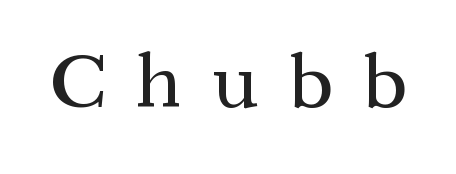
The letters stand straight up with perfectly vertical stems. This rendering features lettering with no underline. To sum up the face: it has serifs. Inter-character spacing is expanded well beyond the font's built-in metrics. These lines are rendered in a variable-pitch font.
